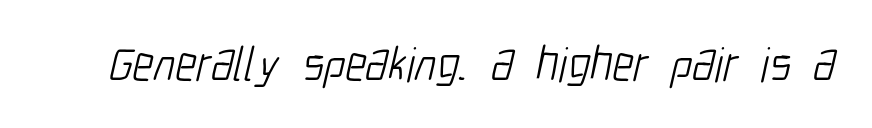
{"serif": "no", "bold": "no", "weight": "light", "width": "condensed", "stroke_contrast": "low", "x_height": "medium", "monospaced": "no", "underline": "no", "letter_spacing": "normal", "letter_spacing_em": 0.0, "glyph_px": 49}
